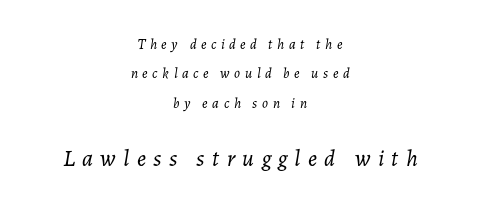
{"italic": "yes", "lean": "right", "slant_degrees": 7, "bold": "no", "underline": "no", "align": "center", "line_spacing": "loose", "line_spacing_ratio": 2.1, "letter_spacing": "wide", "letter_spacing_em": 0.32, "larger_block": "second", "size_ratio": 1.64, "glyph_px": 23}
